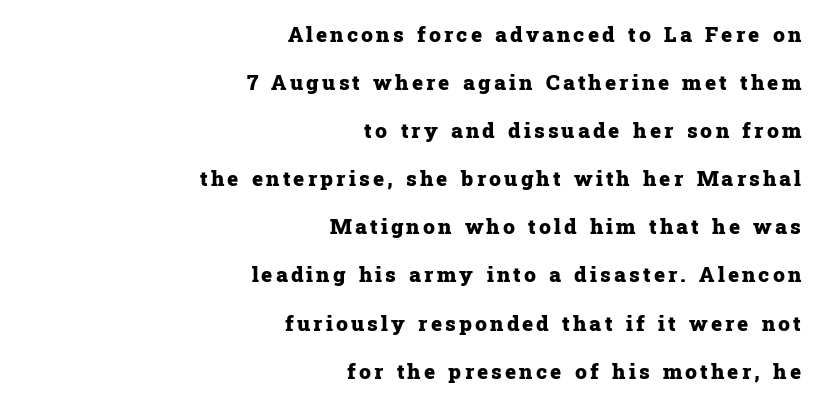
The image shows 21 px bold type, upright; set right-aligned, loose line spacing (2.29x), not underlined.
